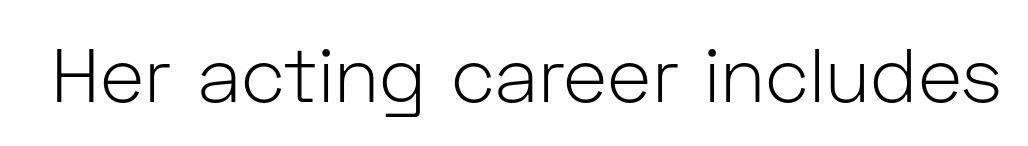
{"serif": "no", "italic": "no", "bold": "no", "weight": "light", "width": "normal", "stroke_contrast": "low", "x_height": "medium", "monospaced": "no", "underline": "no", "letter_spacing": "normal", "letter_spacing_em": 0.0, "glyph_px": 76}
